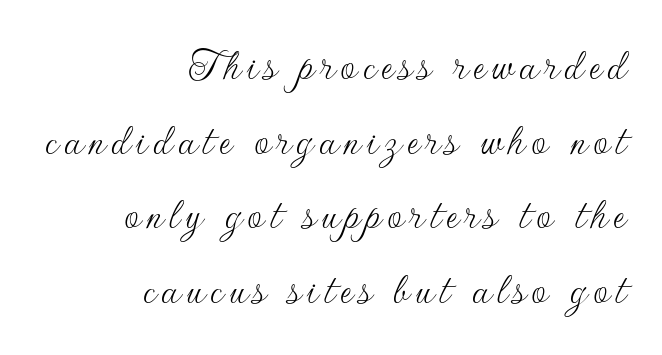
This is sans-serif lettering, the kind often seen on screens and signage. The lines sit at an ordinary, default distance from one another. The lines are quadded right. Words float on clear page, feet unadorned. Varying glyph widths throughout — classic text-font behaviour.
